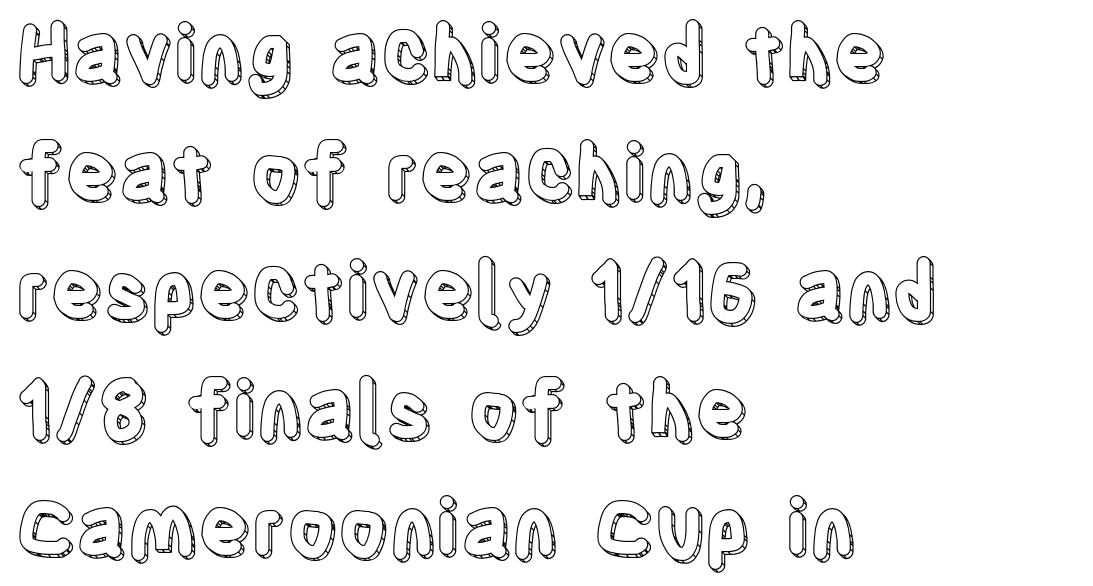
The image shows 78 px condensed type, upright; set left-aligned, normal line spacing (1.52x), normal letter spacing, not underlined; a large x-height.
